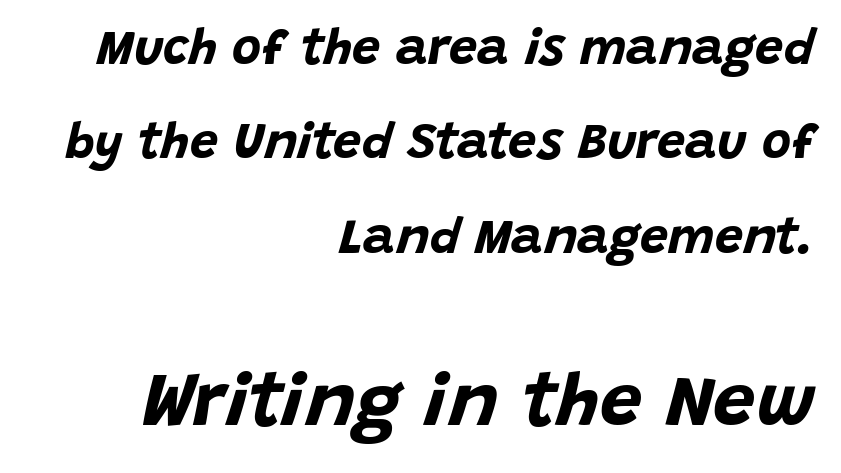
{"italic": "yes", "lean": "right", "slant_degrees": 15, "bold": "yes", "weight": "bold", "width": "normal", "stroke_contrast": "low", "x_height": "large", "monospaced": "no", "underline": "no", "align": "right", "line_spacing_ratio": 1.89, "letter_spacing": "normal", "letter_spacing_em": 0.0, "larger_block": "second", "size_ratio": 1.5, "glyph_px": 75}
